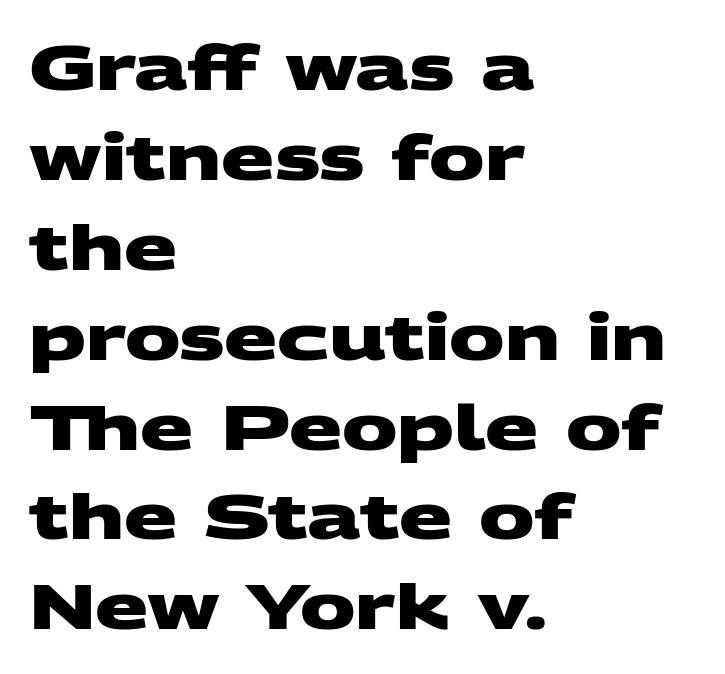
Classification — sans serif. The rag falls on the right side of this text block. Summary of weight: heavy, a full bold. Check under the words: just untouched page.
